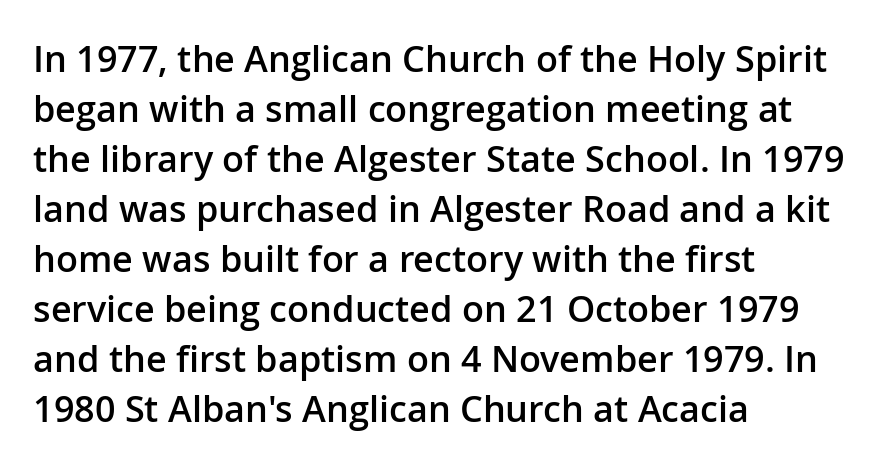
Q: Is the text bold? A: Semi-bold.
Q: Is the text italic (slanted)? A: No, it is upright.
Q: Is the typeface a serif or a sans-serif typeface? A: Sans-serif.
Q: Is the text underlined? A: No.
Q: How is the paragraph aligned? A: Left-aligned.
Q: Is the spacing between letters normal or unusually wide? A: Normal.
Q: Is the spacing between lines tight, normal or loose? A: Normal.
Q: Width (condensed, normal, or wide)? A: Normal.
Q: Stroke contrast? A: Low.
Q: x-height? A: Medium.
Q: Monospaced? A: No.
